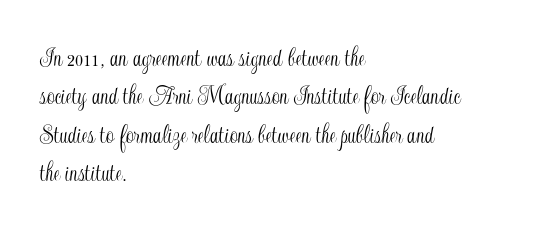
{"width": "condensed", "x_height": "small", "monospaced": "no", "underline": "no", "align": "left", "line_spacing": "normal", "line_spacing_ratio": 1.37, "letter_spacing": "normal", "letter_spacing_em": 0.0, "glyph_px": 28}
